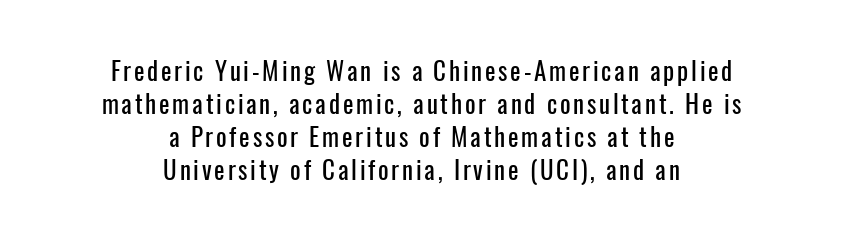
Q: Is the text italic (slanted)? A: No, it is upright.
Q: Is the text underlined? A: No.
Q: How is the paragraph aligned? A: Centered.
Q: Is the spacing between lines tight, normal or loose? A: Normal.
